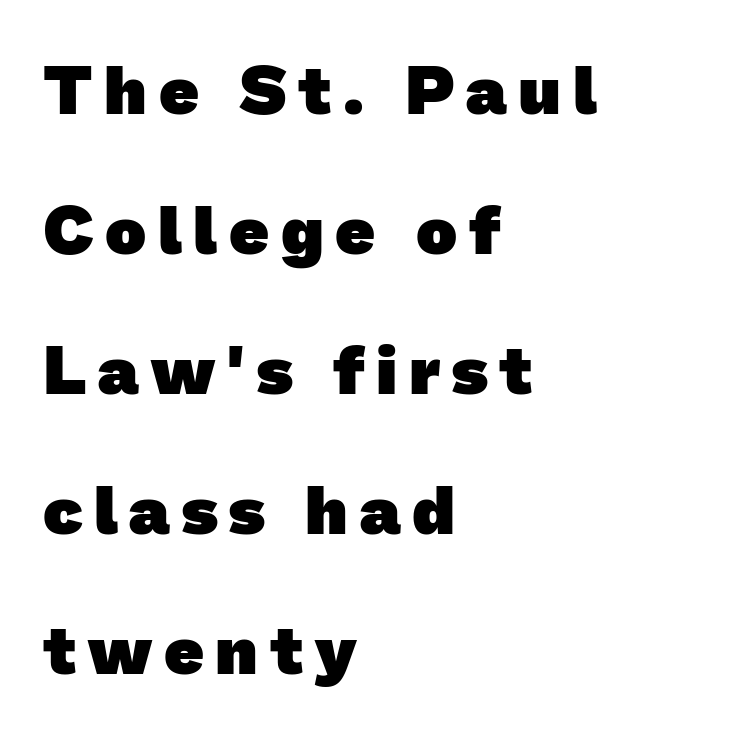
Q: Is the text bold? A: Yes.
Q: Is the typeface a serif or a sans-serif typeface? A: Sans-serif.
Q: Is the text underlined? A: No.
Q: How is the paragraph aligned? A: Left-aligned.
Q: Is the spacing between lines tight, normal or loose? A: Loose.
Q: Width (condensed, normal, or wide)? A: Normal.
Q: Stroke contrast? A: Low.
Q: x-height? A: Medium.
Q: Monospaced? A: No.
